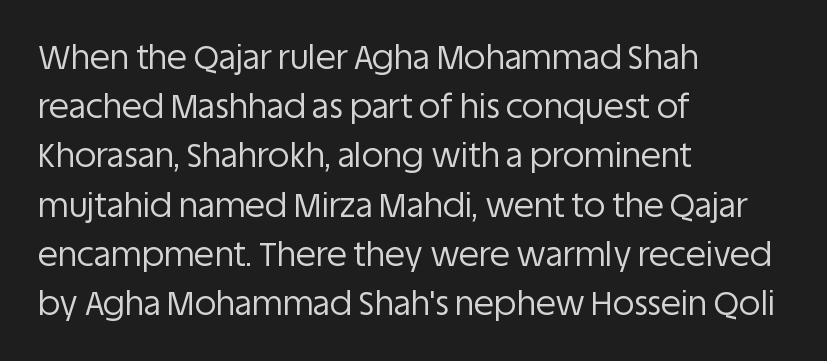
{"serif": "no", "italic": "no", "bold": "no", "weight": "regular", "width": "normal", "stroke_contrast": "low", "x_height": "large", "monospaced": "no", "underline": "no", "align": "left", "line_spacing": "normal", "line_spacing_ratio": 1.49, "letter_spacing": "normal", "letter_spacing_em": 0.0, "glyph_px": 33}
